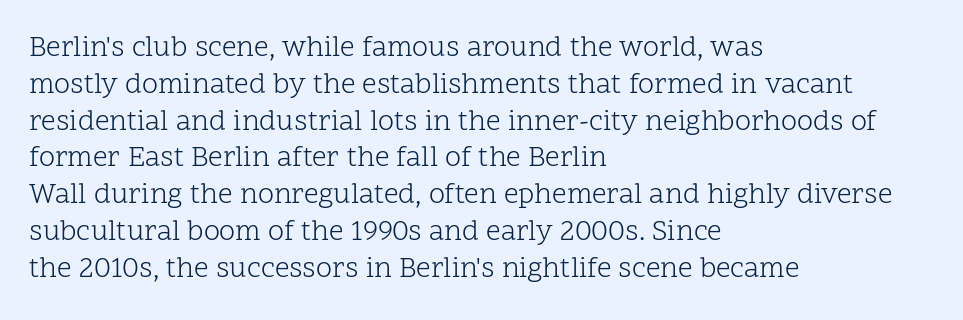
The image shows 29 px light serif type, upright; set left-aligned, normal line spacing (1.27x), normal letter spacing, not underlined; low stroke contrast and a medium x-height.
